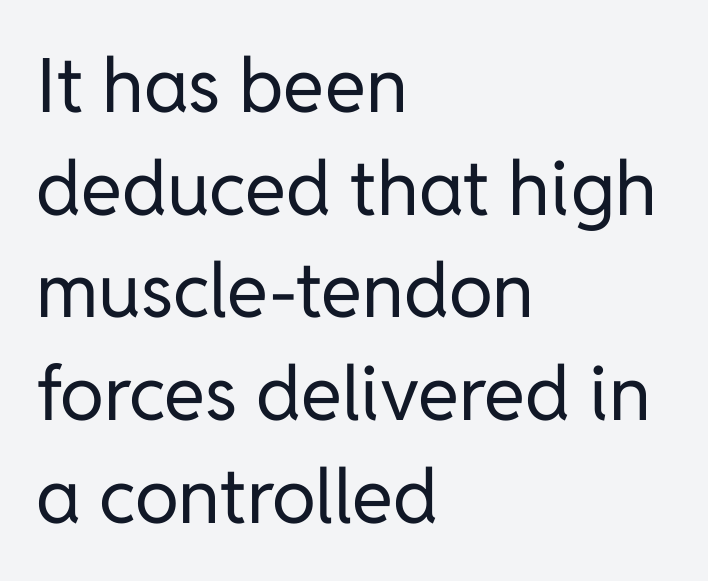
Words appear dense and cohesive because spacing is normal. Varying glyph widths throughout — classic text-font behaviour. These lines were composed using upright roman letters. Type style note: lacks serifs. Leading: standard. The zone under the glyphs is completely vacant.
